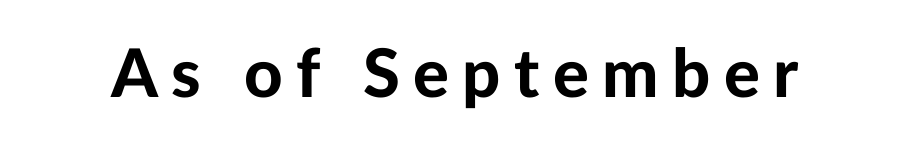
Q: Is the text bold? A: Yes.
Q: Is the text italic (slanted)? A: No, it is upright.
Q: Is the typeface a serif or a sans-serif typeface? A: Sans-serif.
Q: Is the text underlined? A: No.
Q: Is the spacing between letters normal or unusually wide? A: Unusually wide.
Q: Width (condensed, normal, or wide)? A: Normal.
Q: Stroke contrast? A: Low.
Q: x-height? A: Medium.
Q: Monospaced? A: No.
